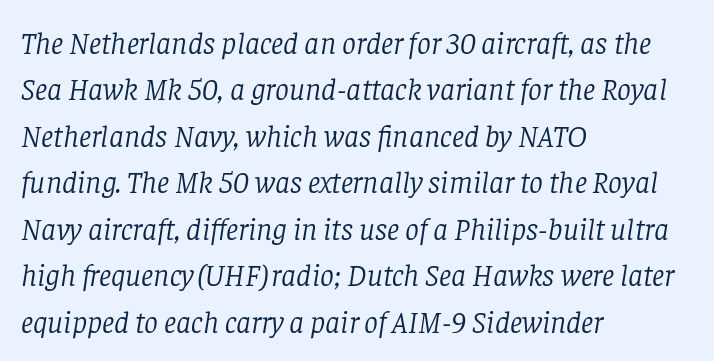
This sample has the flowing, uneven cadence of proportional lettering. Type without underlining. This sample uses an oblique cut, with every glyph tilted off the vertical. The vertical gap from one line to the next is medium. The typeface has the unassuming heft of standard copy or less.
